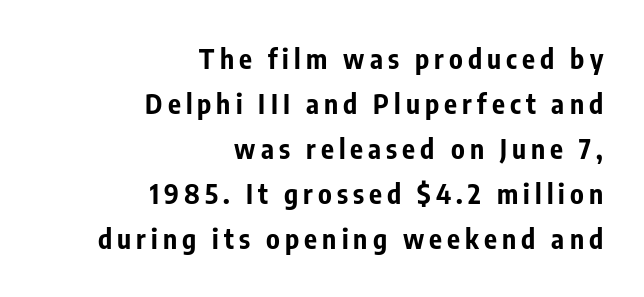
Q: Is the text bold? A: Yes.
Q: Is the text italic (slanted)? A: No, it is upright.
Q: Is the text underlined? A: No.
Q: How is the paragraph aligned? A: Right-aligned.
Q: Is the spacing between lines tight, normal or loose? A: Normal.
